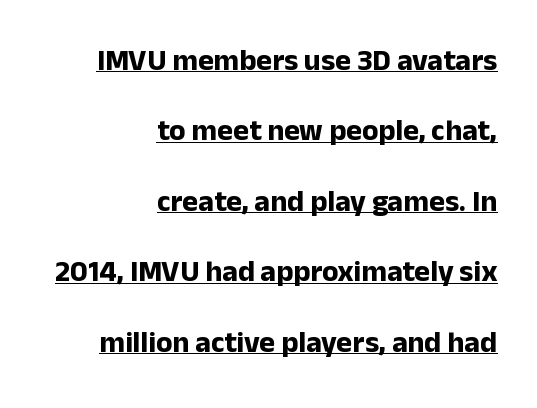
{"serif": "no", "italic": "no", "bold": "yes", "weight": "bold", "width": "normal", "stroke_contrast": "low", "x_height": "medium", "monospaced": "no", "underline": "yes", "align": "right", "line_spacing": "loose", "line_spacing_ratio": 2.35, "letter_spacing": "normal", "letter_spacing_em": 0.0, "glyph_px": 30}
